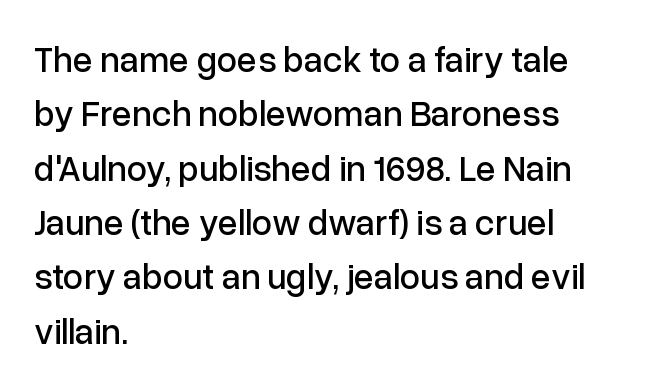
{"serif": "no", "italic": "no", "width": "normal", "stroke_contrast": "low", "x_height": "medium", "monospaced": "no", "underline": "no", "align": "left", "line_spacing": "normal", "line_spacing_ratio": 1.51, "letter_spacing": "normal", "letter_spacing_em": 0.0, "glyph_px": 36}
